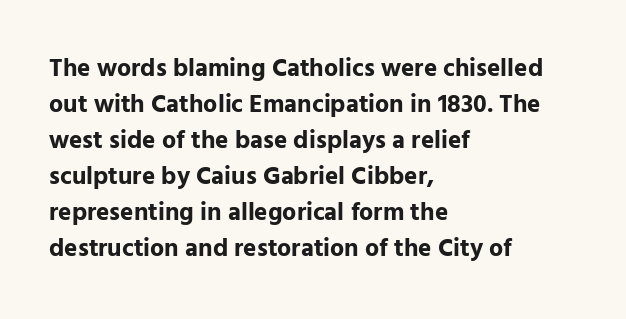
The image shows 25 px bold type, upright; set left-aligned, normal line spacing (1.44x), normal letter spacing, not underlined.
